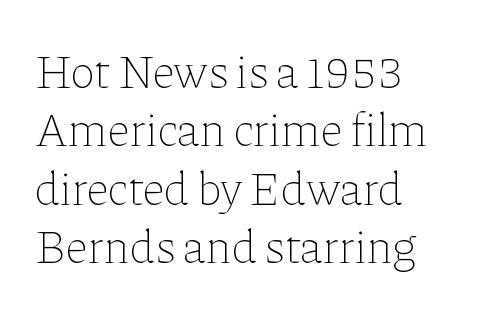
The image shows 47 px thin type, upright; set left-aligned, line spacing 1.24x, normal letter spacing, not underlined; low stroke contrast and a medium x-height.
